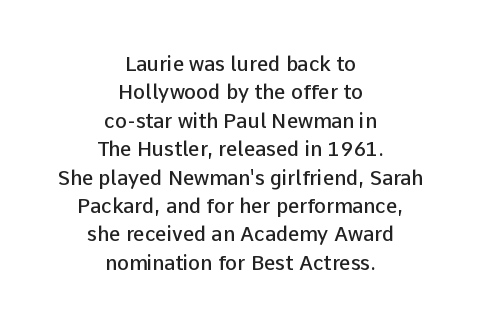
The image shows 20 px text type, upright; set centered, normal line spacing (1.42x), normal letter spacing, not underlined.
